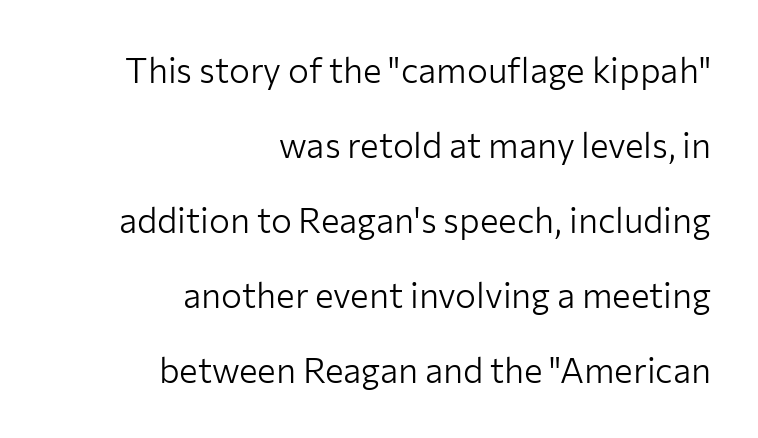
The image shows 35 px light sans-serif type, upright; set right-aligned, loose line spacing (2.14x), normal letter spacing, not underlined; low stroke contrast and a medium x-height.
